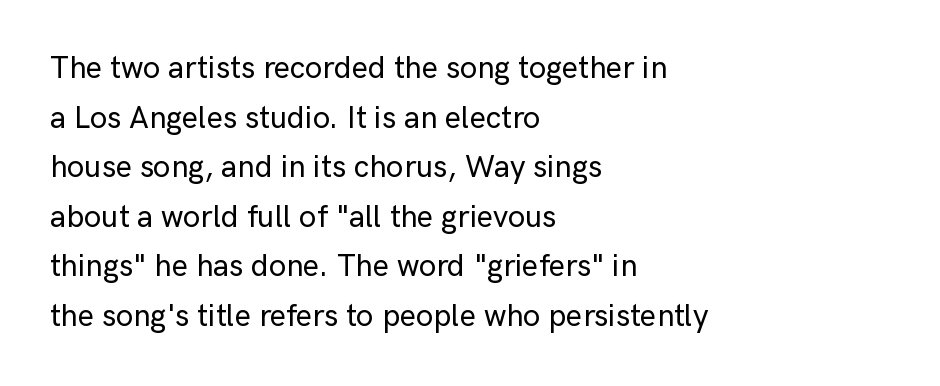
Q: Is the text italic (slanted)? A: No, it is upright.
Q: Is the typeface a serif or a sans-serif typeface? A: Sans-serif.
Q: Is the text underlined? A: No.
Q: How is the paragraph aligned? A: Left-aligned.
Q: Is the spacing between letters normal or unusually wide? A: Normal.
Q: Is the spacing between lines tight, normal or loose? A: Normal.
Q: Width (condensed, normal, or wide)? A: Normal.
Q: Stroke contrast? A: Low.
Q: x-height? A: Medium.
Q: Monospaced? A: No.
